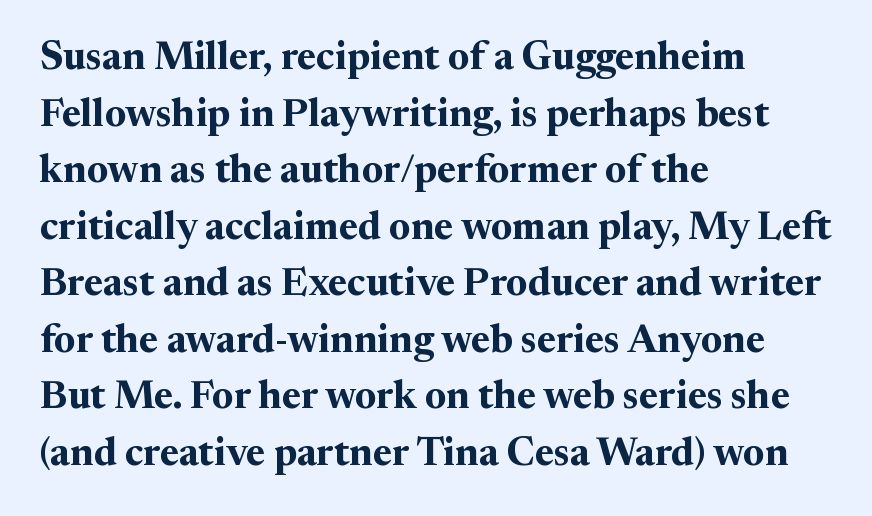
{"serif": "yes", "italic": "no", "bold": "yes", "weight": "bold", "width": "normal", "stroke_contrast": "medium", "x_height": "medium", "monospaced": "no", "underline": "no", "align": "left", "line_spacing": "normal", "line_spacing_ratio": 1.45, "letter_spacing": "normal", "letter_spacing_em": 0.0, "glyph_px": 39}
